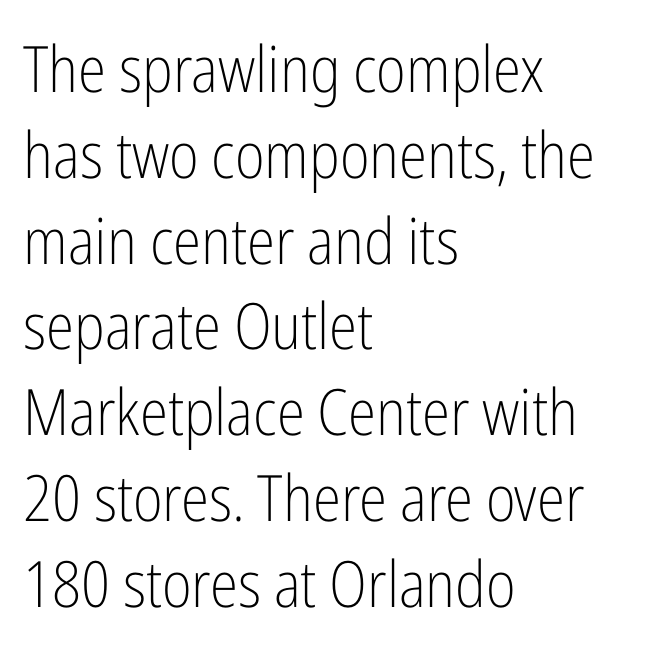
Q: Is the text bold? A: No.
Q: Is the text italic (slanted)? A: No, it is upright.
Q: Is the typeface a serif or a sans-serif typeface? A: Sans-serif.
Q: Is the text underlined? A: No.
Q: How is the paragraph aligned? A: Left-aligned.
Q: Is the spacing between letters normal or unusually wide? A: Normal.
Q: Is the spacing between lines tight, normal or loose? A: Normal.
Q: Width (condensed, normal, or wide)? A: Condensed.
Q: Stroke contrast? A: Low.
Q: x-height? A: Medium.
Q: Monospaced? A: No.
